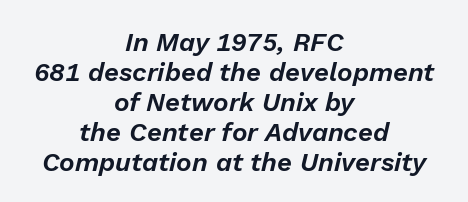
Baseline-to-baseline distance is barely more than the letter height. The setting favours the middle, as headings and verse often do. It's the slanting kind of type. This rendering features lettering with no underline.
